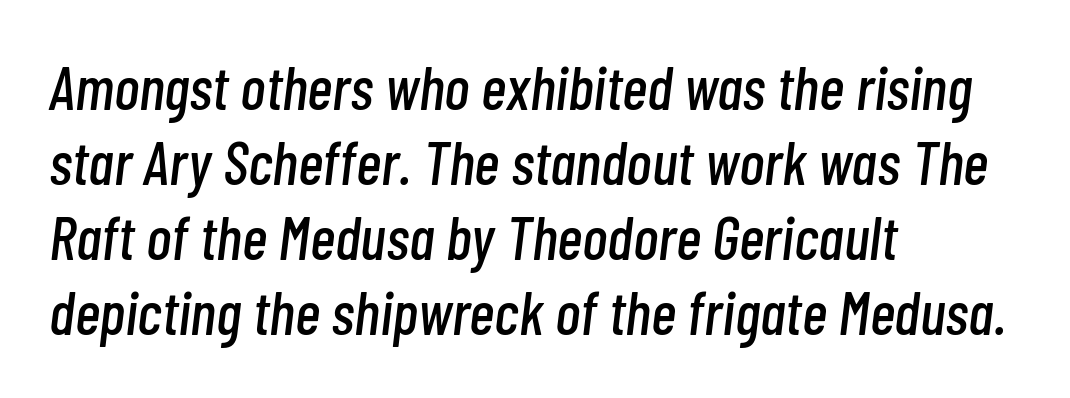
{"italic": "yes", "lean": "right", "slant_degrees": 7, "width": "condensed", "stroke_contrast": "low", "x_height": "medium", "monospaced": "no", "underline": "no", "align": "left", "line_spacing_ratio": 1.23, "letter_spacing": "normal", "letter_spacing_em": 0.0, "glyph_px": 61}
